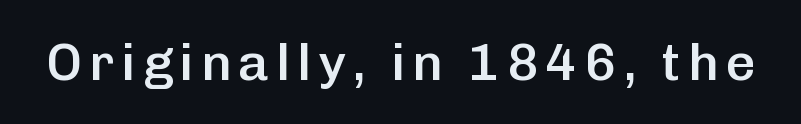
Rendered with straight, roman letterforms. Stroke thickness is moderately raised; the sample reads as semibold. Here the designer chose a conventional face with non-uniform glyph widths. The glyphs are unaccompanied by any horizontal stroke below them.
